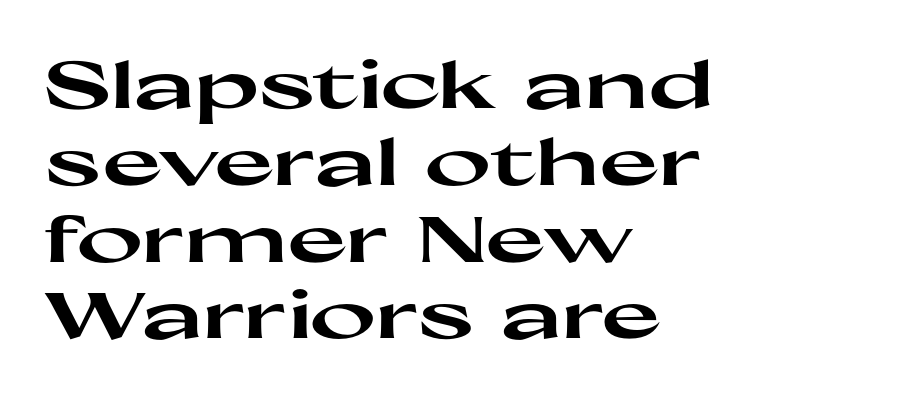
Q: Is the text bold? A: Yes.
Q: Is the text italic (slanted)? A: No, it is upright.
Q: Is the typeface a serif or a sans-serif typeface? A: Sans-serif.
Q: Is the text underlined? A: No.
Q: How is the paragraph aligned? A: Left-aligned.
Q: Is the spacing between letters normal or unusually wide? A: Normal.
Q: Width (condensed, normal, or wide)? A: Wide.
Q: Stroke contrast? A: High.
Q: x-height? A: Medium.
Q: Monospaced? A: No.
